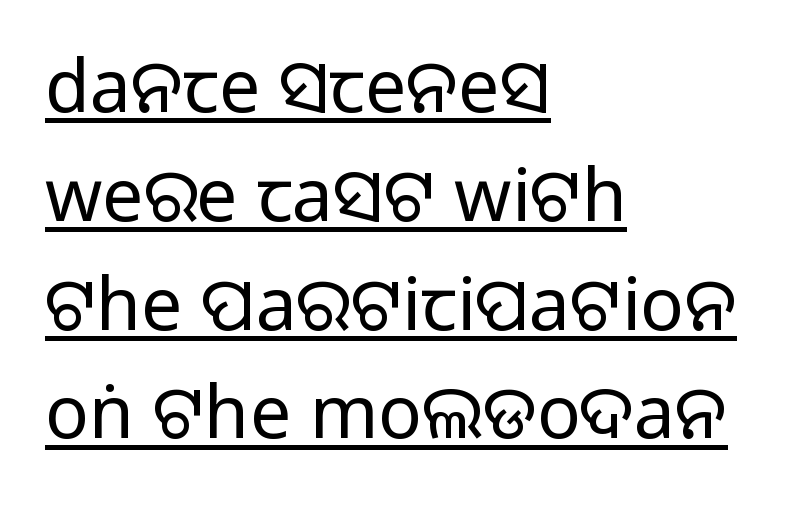
Posture: straight, roman, zero tilt. Each new line begins a customary step beneath the previous one. Notice how a bar underscores the lettering throughout. These lines are rendered in a variable-pitch font. Typographically, this falls in the sans-serif category.
